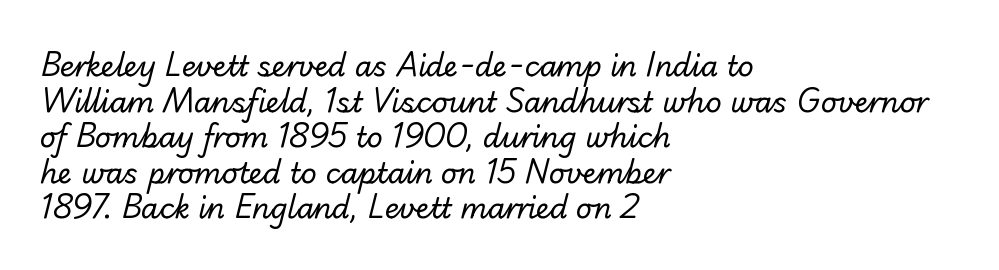
The image shows 28 px regular-weight sans-serif type; set left-aligned, normal line spacing (1.27x), normal letter spacing, not underlined; low stroke contrast and a small x-height.
